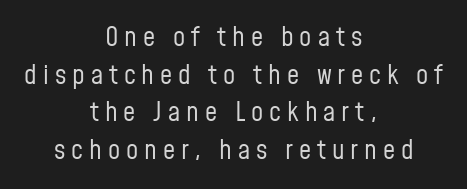
The image shows 27 px text type, upright; set centered, normal line spacing (1.39x), unusually wide letter spacing (+0.22 em), not underlined.
